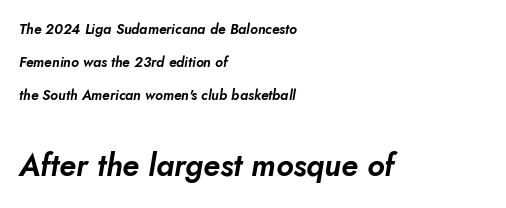
Q: Is the text italic (slanted)? A: Yes, it leans right by about 10 degrees.
Q: Is the text underlined? A: No.
Q: How is the paragraph aligned? A: Left-aligned.
Q: Is the spacing between letters normal or unusually wide? A: Normal.
Q: Is the spacing between lines tight, normal or loose? A: Loose.
Q: Which block of text is set in a larger size, the first (top) or the second (bottom)? A: The second (bottom) one.
Q: Width (condensed, normal, or wide)? A: Normal.
Q: Stroke contrast? A: Low.
Q: x-height? A: Small.
Q: Monospaced? A: No.
